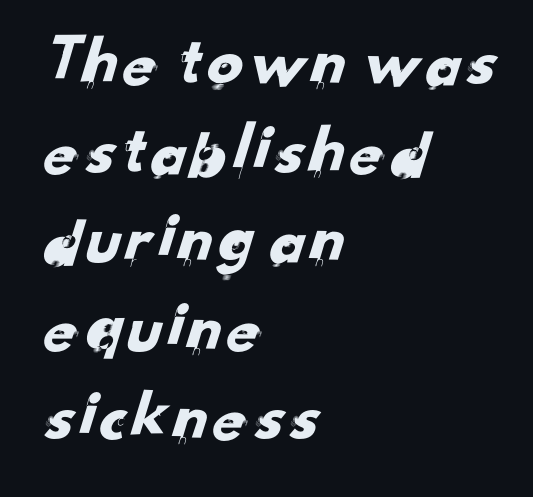
You could call the tracking neutral — neither tight nor loose. Short and long lines alike share a common starting point at left. You could not count columns in this text — the font is proportionally spaced. No word sits above an underline. The letters carry no serifs — their stems end cleanly without finishing strokes.
